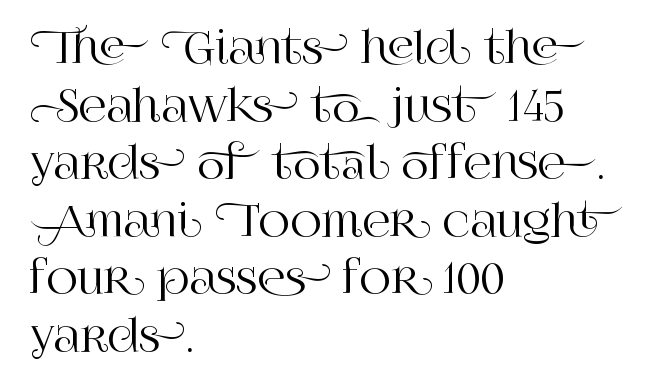
The specimen omits any rule beneath the text block's lines. What stands out about the letter spacing? Nothing — it is the standard amount. Each letter keeps its own natural width here, so spacing adapts to shape. Characters remain perfectly vertical along every line. Typeset ragged right — the left edge is the straight one. A typesetter would call this leading conventional body-copy spacing.
